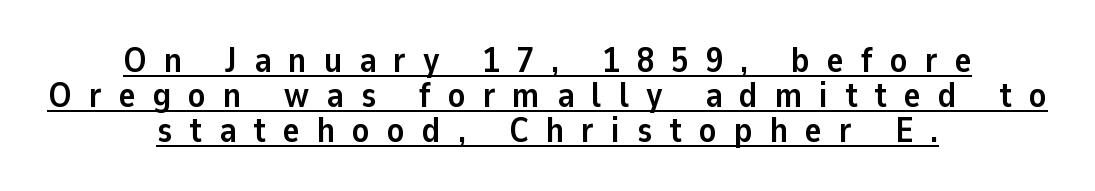
Each new line begins almost immediately beneath the previous one. In terms of letterspacing, this is a distinctly airy, spread setting. Quick note: not italic, upright. The face used here is proportionally spaced, like ordinary book or web type. Compared with a flush-left layout, this one balances lines on the center instead. The designer went with a sans here, leaving each stem footless.
